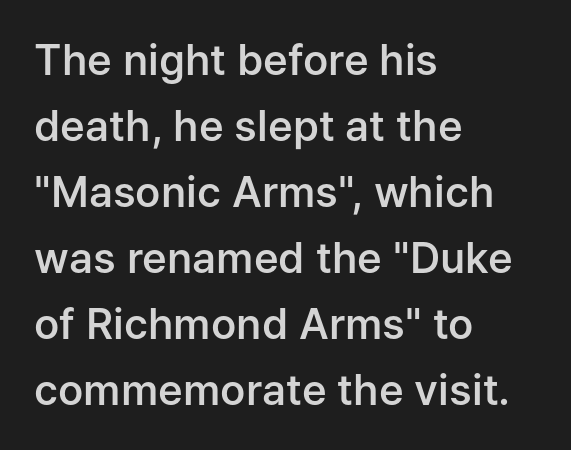
Q: Is the text bold? A: Semi-bold.
Q: Is the text italic (slanted)? A: No, it is upright.
Q: Is the typeface a serif or a sans-serif typeface? A: Sans-serif.
Q: Is the text underlined? A: No.
Q: How is the paragraph aligned? A: Left-aligned.
Q: Is the spacing between letters normal or unusually wide? A: Normal.
Q: Is the spacing between lines tight, normal or loose? A: Normal.
Q: Width (condensed, normal, or wide)? A: Normal.
Q: Stroke contrast? A: Low.
Q: x-height? A: Medium.
Q: Monospaced? A: No.
